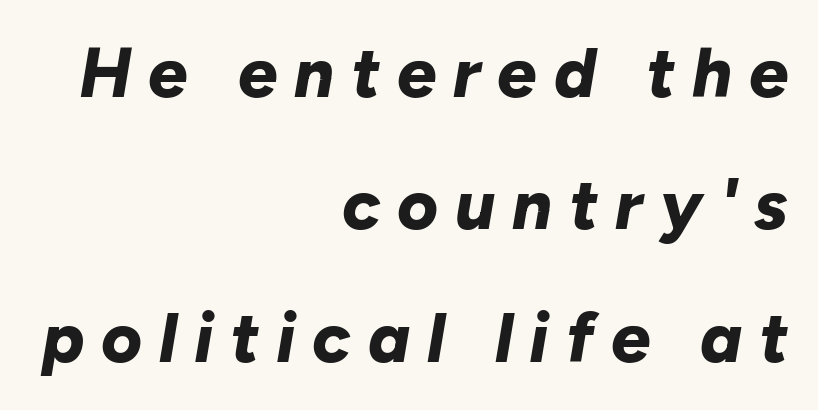
{"italic": "yes", "lean": "right", "slant_degrees": 10, "bold": "yes", "weight": "bold", "width": "normal", "stroke_contrast": "low", "x_height": "medium", "monospaced": "no", "underline": "no", "align": "right", "line_spacing_ratio": 1.89, "letter_spacing": "wide", "letter_spacing_em": 0.24, "glyph_px": 70}
